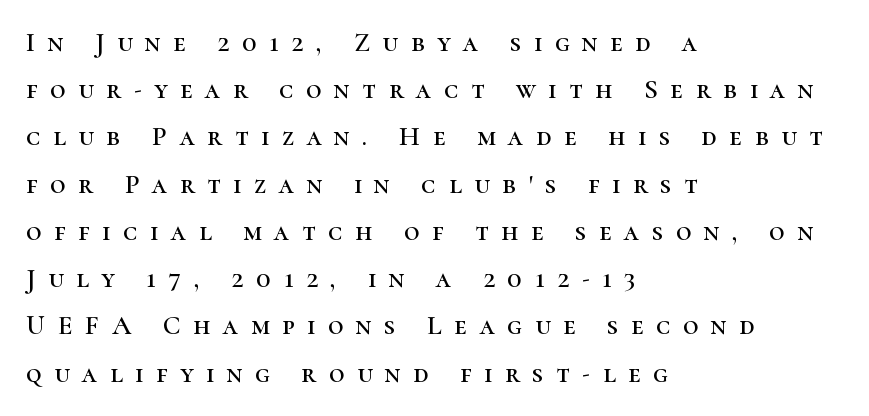
Check under the words: just untouched page. Style check: upright. Layout note: lines flush left. Observe the wide spacing: letters keep a clear distance from each other.
